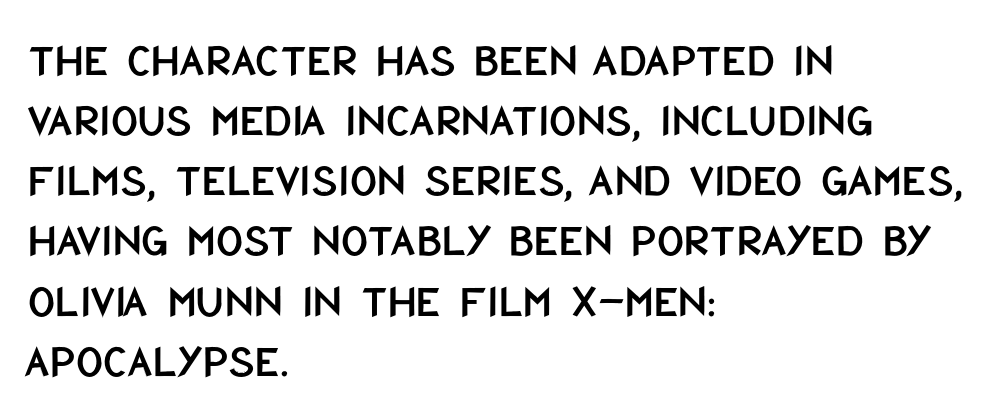
Q: Is the text italic (slanted)? A: No, it is upright.
Q: Is the typeface a serif or a sans-serif typeface? A: Sans-serif.
Q: Is the text underlined? A: No.
Q: How is the paragraph aligned? A: Left-aligned.
Q: Is the spacing between letters normal or unusually wide? A: Normal.
Q: Is the spacing between lines tight, normal or loose? A: Normal.
Q: Width (condensed, normal, or wide)? A: Condensed.
Q: Stroke contrast? A: Low.
Q: x-height? A: Large.
Q: Monospaced? A: No.
